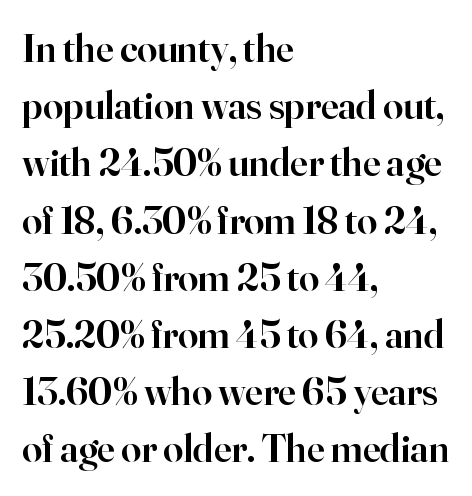
The image shows 40 px semibold serif type, upright; set left-aligned, normal line spacing (1.43x), normal letter spacing, not underlined; high stroke contrast and a small x-height.
